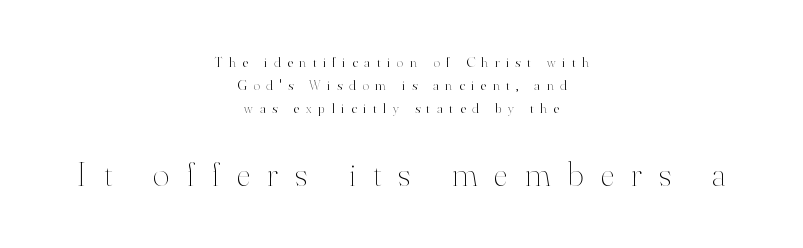
{"italic": "no", "bold": "no", "weight": "thin", "width": "normal", "stroke_contrast": "high", "x_height": "small", "monospaced": "no", "underline": "no", "align": "center", "line_spacing": "normal", "line_spacing_ratio": 1.66, "letter_spacing": "wide", "letter_spacing_em": 0.5, "larger_block": "second", "size_ratio": 2.5, "glyph_px": 35}
